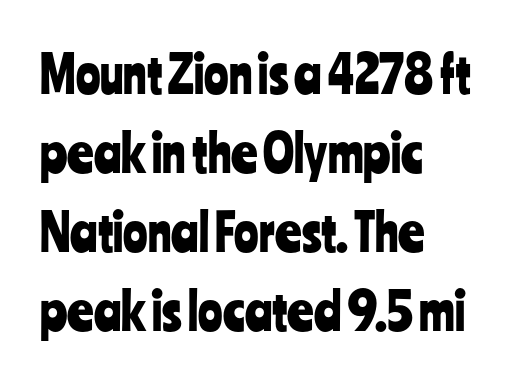
{"serif": "no", "italic": "no", "width": "condensed", "stroke_contrast": "low", "x_height": "medium", "monospaced": "no", "underline": "no", "align": "left", "line_spacing": "normal", "line_spacing_ratio": 1.55, "letter_spacing": "normal", "letter_spacing_em": 0.0, "glyph_px": 51}
